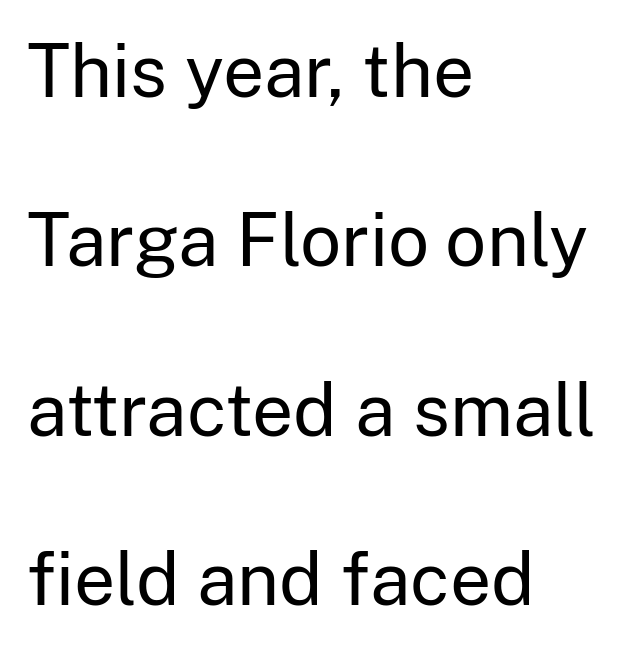
The image shows 73 px regular-weight sans-serif type, upright; set left-aligned, loose line spacing (2.32x), normal letter spacing, not underlined; low stroke contrast and a medium x-height.
